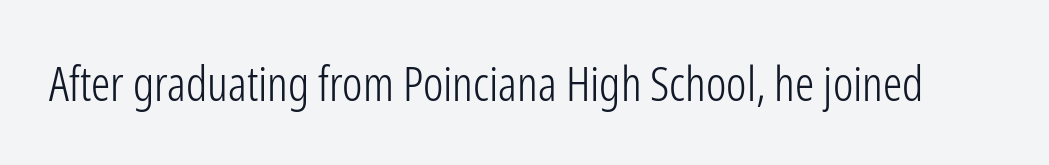
{"serif": "no", "italic": "no", "bold": "no", "weight": "light", "width": "condensed", "stroke_contrast": "low", "x_height": "medium", "monospaced": "no", "underline": "no", "letter_spacing": "normal", "letter_spacing_em": 0.0, "glyph_px": 48}
